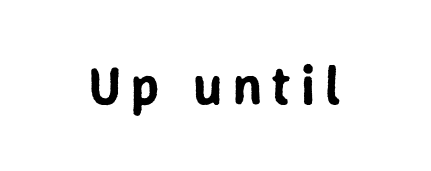
Q: Is the text italic (slanted)? A: No, it is upright.
Q: Is the typeface a serif or a sans-serif typeface? A: Sans-serif.
Q: Is the text underlined? A: No.
Q: Width (condensed, normal, or wide)? A: Normal.
Q: Stroke contrast? A: Low.
Q: x-height? A: Medium.
Q: Monospaced? A: No.
